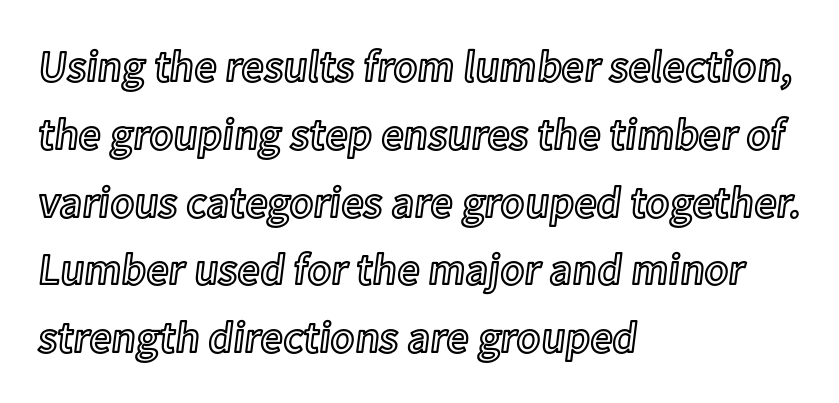
{"width": "normal", "x_height": "medium", "monospaced": "no", "underline": "no", "align": "left", "line_spacing": "normal", "line_spacing_ratio": 1.54, "letter_spacing": "normal", "letter_spacing_em": 0.0, "glyph_px": 44}
